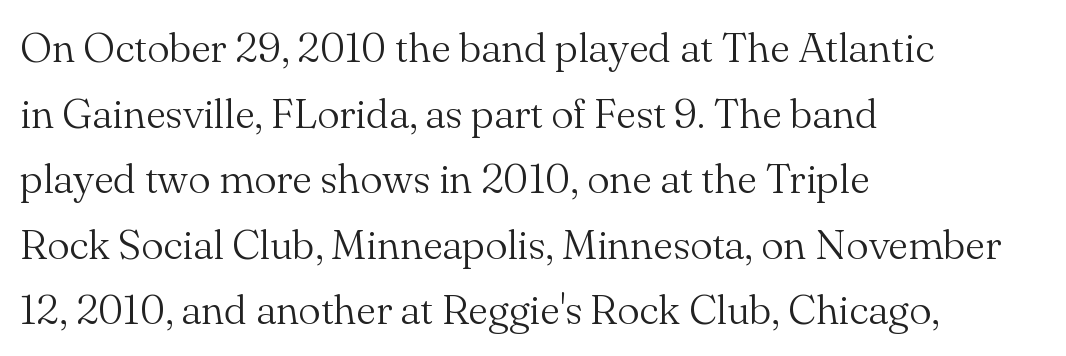
Q: Is the text bold? A: No.
Q: Is the text italic (slanted)? A: No, it is upright.
Q: Is the typeface a serif or a sans-serif typeface? A: Serif.
Q: Is the text underlined? A: No.
Q: How is the paragraph aligned? A: Left-aligned.
Q: Is the spacing between letters normal or unusually wide? A: Normal.
Q: Is the spacing between lines tight, normal or loose? A: Normal.
Q: Width (condensed, normal, or wide)? A: Normal.
Q: Stroke contrast? A: Medium.
Q: x-height? A: Small.
Q: Monospaced? A: No.
